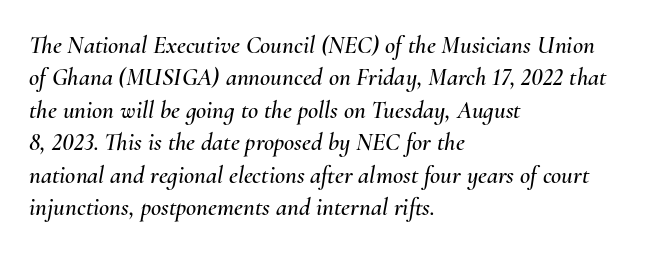
The image shows 25 px text type, italic (leaning right); set left-aligned, normal line spacing (1.3x), normal letter spacing, not underlined.
